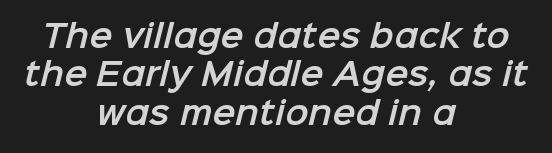
{"serif": "no", "width": "normal", "stroke_contrast": "low", "x_height": "medium", "monospaced": "no", "underline": "no", "align": "center", "line_spacing_ratio": 1.24, "letter_spacing": "normal", "letter_spacing_em": 0.0, "glyph_px": 31}
